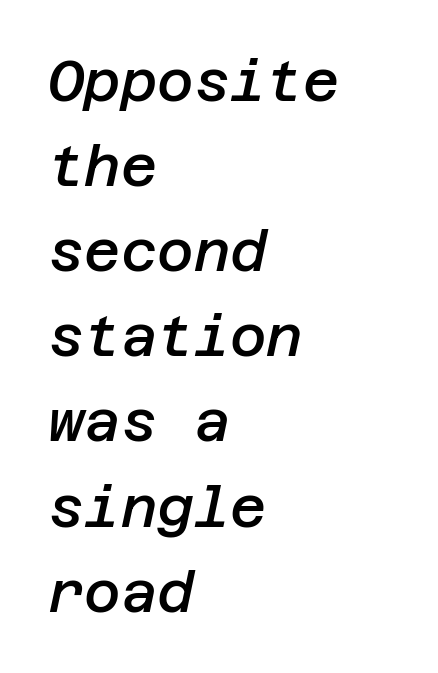
The image shows 56 px semibold type, italic (leaning right); set left-aligned, normal line spacing (1.52x), normal letter spacing, not underlined; low stroke contrast and a large x-height.
